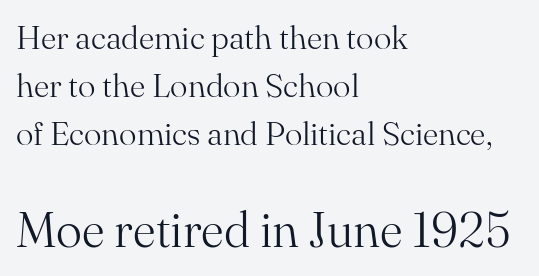
Q: Is the text bold? A: No.
Q: Is the text italic (slanted)? A: No, it is upright.
Q: Is the typeface a serif or a sans-serif typeface? A: Serif.
Q: Is the text underlined? A: No.
Q: How is the paragraph aligned? A: Left-aligned.
Q: Is the spacing between letters normal or unusually wide? A: Normal.
Q: Is the spacing between lines tight, normal or loose? A: Normal.
Q: Which block of text is set in a larger size, the first (top) or the second (bottom)? A: The second (bottom) one.
Q: Width (condensed, normal, or wide)? A: Normal.
Q: Stroke contrast? A: Medium.
Q: x-height? A: Small.
Q: Monospaced? A: No.
